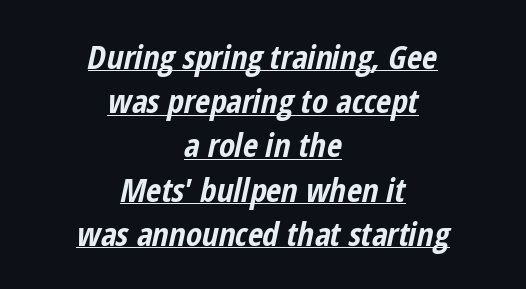
The image shows 33 px bold, condensed type, italic (leaning right); set centered, normal line spacing (1.34x), normal letter spacing, underlined; low stroke contrast and a medium x-height.
